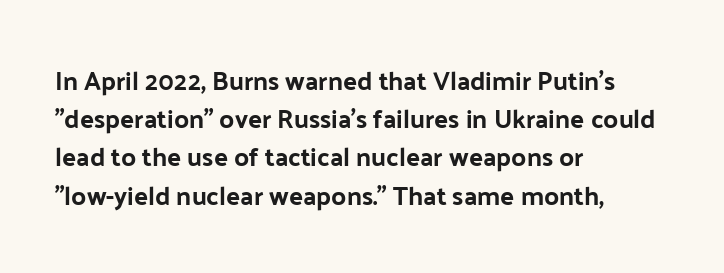
Glance below the letters and you will spot only blank space. Interline gaps are of average width in this sample. The type sits square on the baseline with zero lean. The text block is weighted toward the left margin, trailing off unevenly rightward. These lines keep a tight, regular rhythm from letter to letter.
